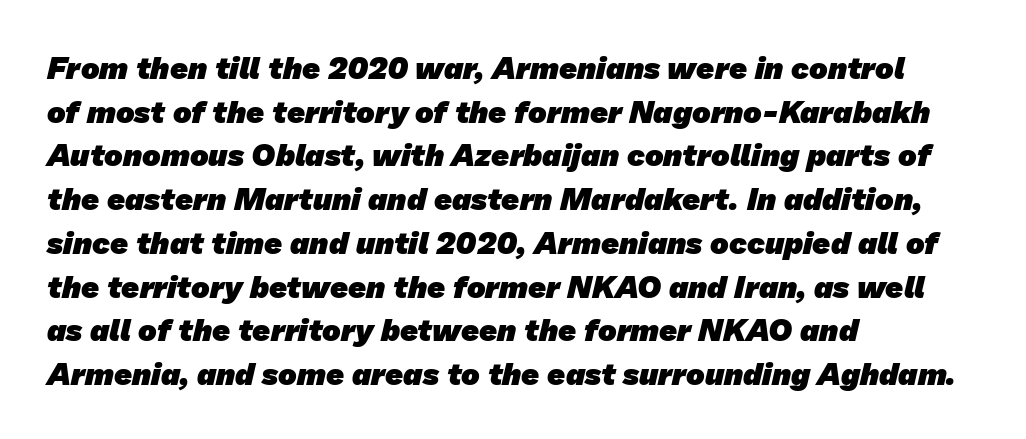
{"serif": "no", "bold": "yes", "weight": "heavy", "width": "normal", "stroke_contrast": "low", "x_height": "medium", "monospaced": "no", "underline": "no", "align": "left", "line_spacing": "normal", "line_spacing_ratio": 1.41, "letter_spacing": "normal", "letter_spacing_em": 0.0, "glyph_px": 31}
